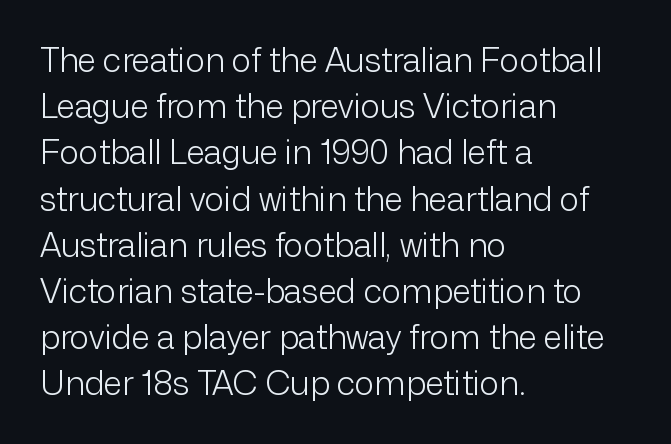
{"serif": "no", "italic": "no", "bold": "no", "weight": "light", "width": "normal", "stroke_contrast": "low", "x_height": "medium", "monospaced": "no", "underline": "no", "align": "left", "line_spacing": "normal", "line_spacing_ratio": 1.4, "letter_spacing": "normal", "letter_spacing_em": 0.0, "glyph_px": 33}
